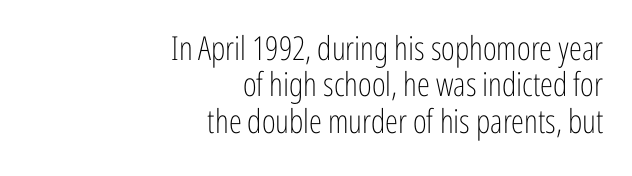
Compared with typical paragraphs, the rows here are closer together. Check under the words: just untouched page. Leftover space on each line is placed entirely before the opening word. The characters display no serif detailing; their extremities are plain. Spacing verdict: proportional, widths tailored to each character.
